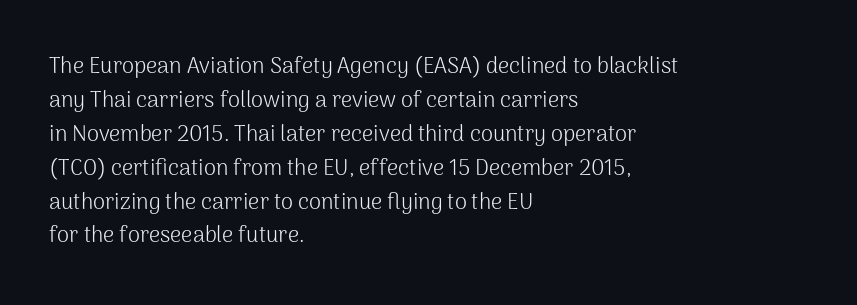
These lines stack with their left ends in a neat column. Any mark beneath the type? The region is blank. Short note: letters normally spaced. The type sits square on the baseline with zero lean.
